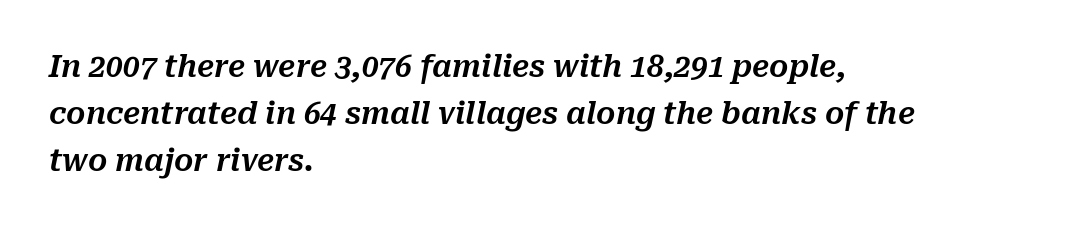
Regarding leading, the lines here are spaced in the standard way. The space beneath each line is pristine and unruled. Proportional: the letters do not fall into vertical columns. Observe the lean: these are italic letterforms.
